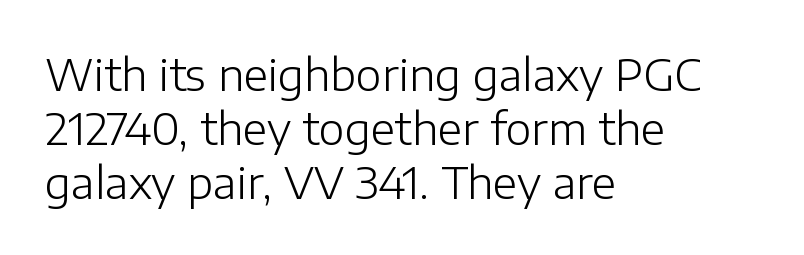
Q: Is the text bold? A: No.
Q: Is the text italic (slanted)? A: No, it is upright.
Q: Is the typeface a serif or a sans-serif typeface? A: Sans-serif.
Q: Is the text underlined? A: No.
Q: How is the paragraph aligned? A: Left-aligned.
Q: Is the spacing between letters normal or unusually wide? A: Normal.
Q: Width (condensed, normal, or wide)? A: Normal.
Q: Stroke contrast? A: Low.
Q: x-height? A: Medium.
Q: Monospaced? A: No.
